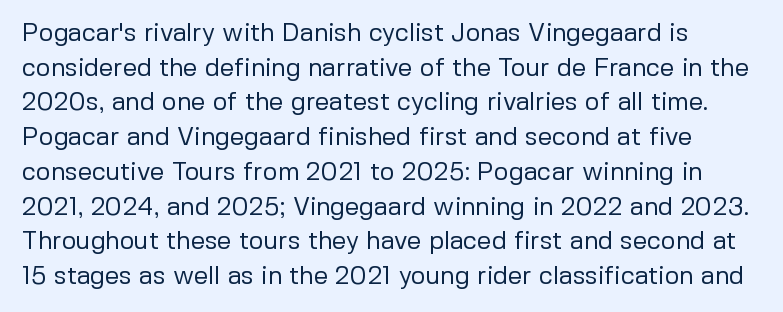
The image shows 25 px text type, upright; set normal line spacing (1.39x), normal letter spacing, not underlined.
